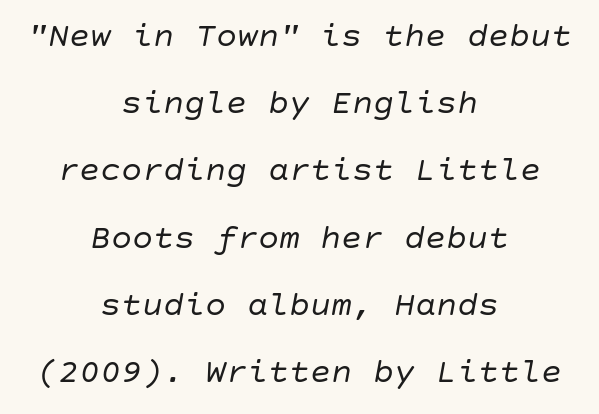
Q: Is the text bold? A: No.
Q: Is the text italic (slanted)? A: Yes, it leans right by about 10 degrees.
Q: Is the text underlined? A: No.
Q: How is the paragraph aligned? A: Centered.
Q: Is the spacing between letters normal or unusually wide? A: Normal.
Q: Is the spacing between lines tight, normal or loose? A: Loose.
Q: Width (condensed, normal, or wide)? A: Normal.
Q: Stroke contrast? A: Low.
Q: x-height? A: Large.
